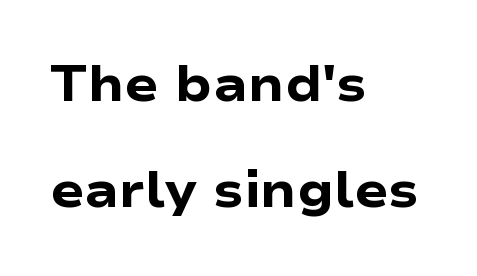
Style check: upright. Serif or sans? Sans — the stroke terminals are bare. The strip under each line holds only bare page. These lines are set flush left with a ragged right edge. Each letter keeps its own natural width here, so spacing adapts to shape. Is the letter spacing exaggerated? No — it looks like the ordinary default.
